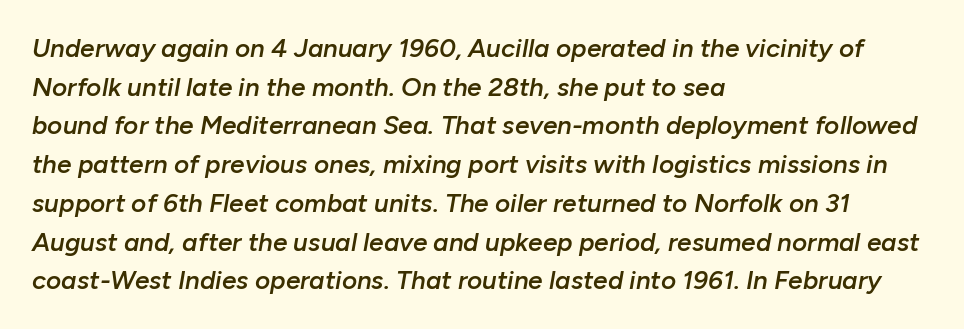
{"italic": "yes", "lean": "right", "slant_degrees": 10, "bold": "semi", "underline": "no", "align": "left", "line_spacing": "normal", "line_spacing_ratio": 1.49, "letter_spacing": "normal", "letter_spacing_em": 0.0, "glyph_px": 26}
